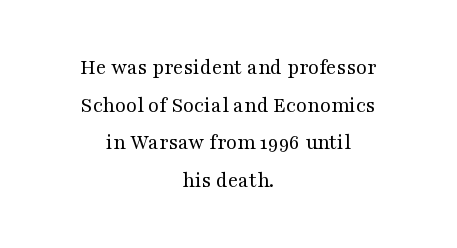
Q: Is the text bold? A: No.
Q: Is the text italic (slanted)? A: No, it is upright.
Q: Is the text underlined? A: No.
Q: How is the paragraph aligned? A: Centered.
Q: Is the spacing between letters normal or unusually wide? A: Normal.
